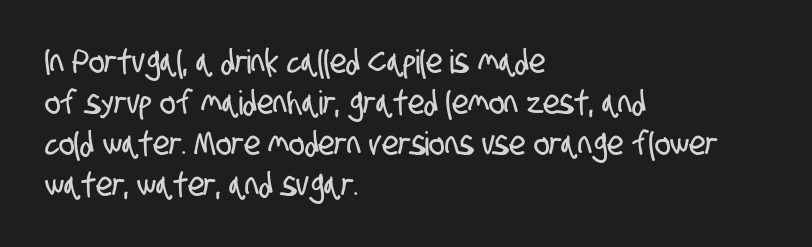
{"serif": "no", "width": "condensed", "stroke_contrast": "low", "x_height": "large", "monospaced": "no", "underline": "no", "align": "left", "line_spacing_ratio": 1.24, "letter_spacing": "normal", "letter_spacing_em": 0.0, "glyph_px": 33}
